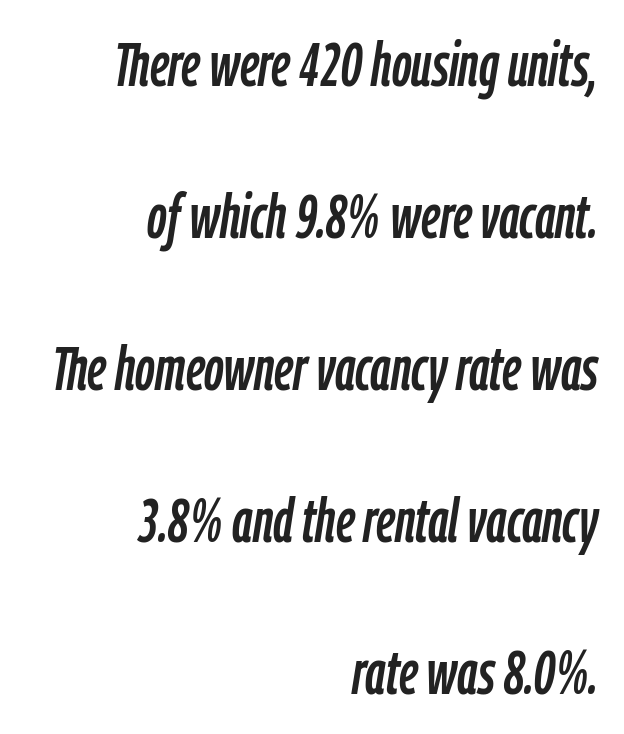
Q: Is the text italic (slanted)? A: Yes, it leans right by about 9 degrees.
Q: Is the text underlined? A: No.
Q: How is the paragraph aligned? A: Right-aligned.
Q: Is the spacing between letters normal or unusually wide? A: Normal.
Q: Is the spacing between lines tight, normal or loose? A: Loose.
Q: Width (condensed, normal, or wide)? A: Condensed.
Q: Stroke contrast? A: Low.
Q: x-height? A: Medium.
Q: Monospaced? A: No.
